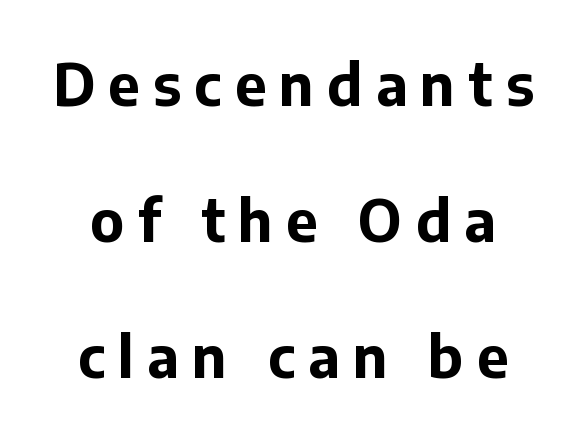
Q: Is the text bold? A: Yes.
Q: Is the text italic (slanted)? A: No, it is upright.
Q: Is the typeface a serif or a sans-serif typeface? A: Sans-serif.
Q: Is the text underlined? A: No.
Q: Is the spacing between letters normal or unusually wide? A: Unusually wide.
Q: Is the spacing between lines tight, normal or loose? A: Loose.
Q: Width (condensed, normal, or wide)? A: Normal.
Q: Stroke contrast? A: Low.
Q: x-height? A: Medium.
Q: Monospaced? A: No.
